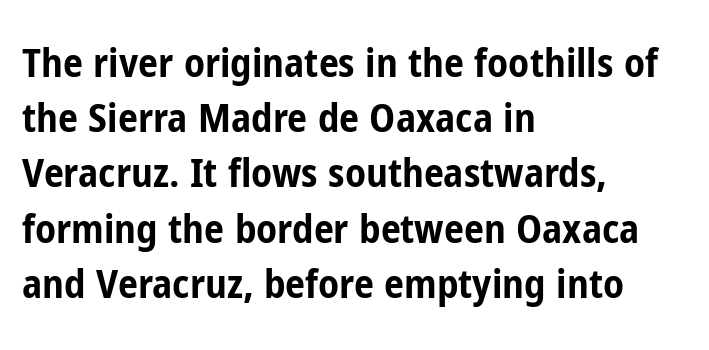
{"serif": "no", "italic": "no", "bold": "yes", "weight": "bold", "width": "condensed", "stroke_contrast": "low", "x_height": "medium", "monospaced": "no", "underline": "no", "align": "left", "line_spacing": "normal", "line_spacing_ratio": 1.38, "letter_spacing": "normal", "letter_spacing_em": 0.0, "glyph_px": 40}
